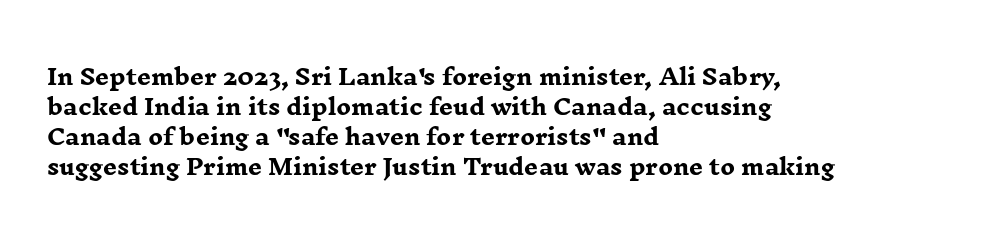
{"italic": "no", "bold": "yes", "underline": "no", "align": "left", "line_spacing": "normal", "line_spacing_ratio": 1.37, "letter_spacing": "normal", "letter_spacing_em": 0.0, "glyph_px": 22}
